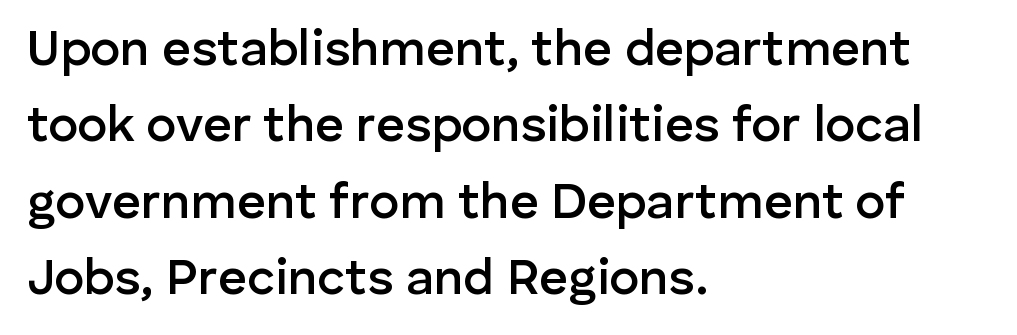
{"serif": "no", "italic": "no", "bold": "semi", "weight": "semibold", "width": "normal", "stroke_contrast": "low", "x_height": "medium", "monospaced": "no", "underline": "no", "align": "left", "line_spacing": "normal", "line_spacing_ratio": 1.53, "letter_spacing": "normal", "letter_spacing_em": 0.0, "glyph_px": 50}
